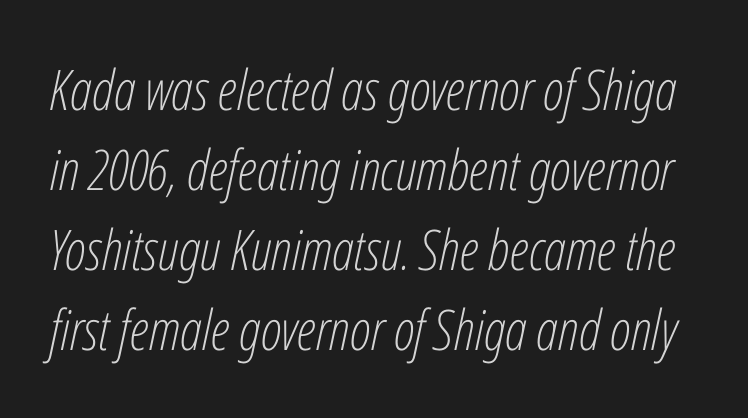
The words here are not underlined. Interline gaps are of average width in this sample. Each letter keeps its own natural width here, so spacing adapts to shape. A typesetter would call this zero additional tracking.
